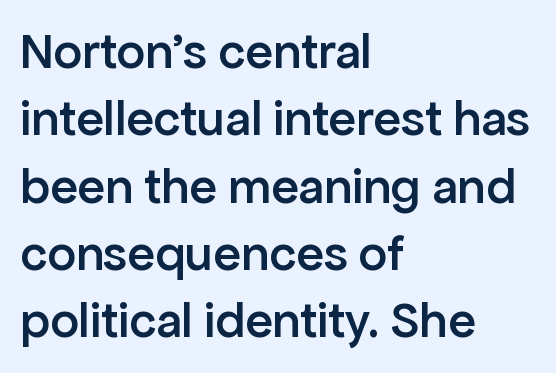
Q: Is the text bold? A: Semi-bold.
Q: Is the text italic (slanted)? A: No, it is upright.
Q: Is the typeface a serif or a sans-serif typeface? A: Sans-serif.
Q: Is the text underlined? A: No.
Q: How is the paragraph aligned? A: Left-aligned.
Q: Is the spacing between letters normal or unusually wide? A: Normal.
Q: Is the spacing between lines tight, normal or loose? A: Normal.
Q: Width (condensed, normal, or wide)? A: Normal.
Q: Stroke contrast? A: Low.
Q: x-height? A: Medium.
Q: Monospaced? A: No.
